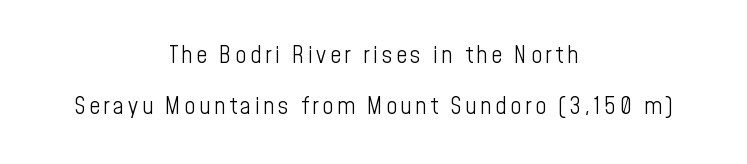
Q: Is the text bold? A: No.
Q: Is the text italic (slanted)? A: No, it is upright.
Q: Is the text underlined? A: No.
Q: How is the paragraph aligned? A: Centered.
Q: Is the spacing between lines tight, normal or loose? A: Loose.
